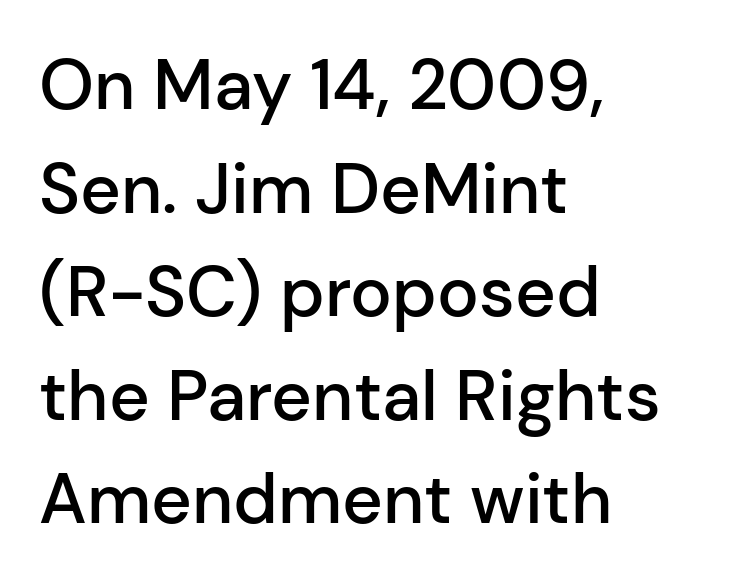
Q: Is the text bold? A: Semi-bold.
Q: Is the text italic (slanted)? A: No, it is upright.
Q: Is the typeface a serif or a sans-serif typeface? A: Sans-serif.
Q: Is the text underlined? A: No.
Q: How is the paragraph aligned? A: Left-aligned.
Q: Is the spacing between letters normal or unusually wide? A: Normal.
Q: Is the spacing between lines tight, normal or loose? A: Normal.
Q: Width (condensed, normal, or wide)? A: Normal.
Q: Stroke contrast? A: Low.
Q: x-height? A: Medium.
Q: Monospaced? A: No.
